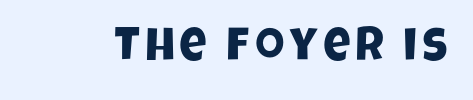
Do the characters align in a grid? No, the font is proportional. Serifs: no, the terminals of the letterforms are clean. Underlining? Definitely not there.
